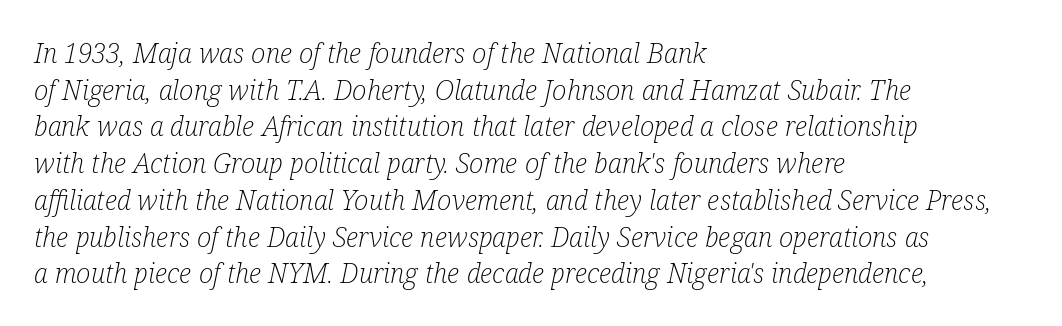
Q: Is the text bold? A: No.
Q: Is the text italic (slanted)? A: Yes, it leans right by about 12 degrees.
Q: Is the text underlined? A: No.
Q: How is the paragraph aligned? A: Left-aligned.
Q: Is the spacing between letters normal or unusually wide? A: Normal.
Q: Is the spacing between lines tight, normal or loose? A: Normal.
